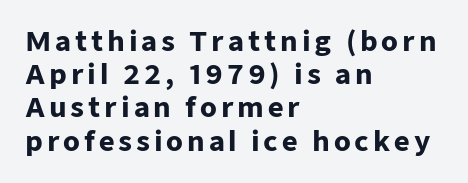
Q: Is the text bold? A: Yes.
Q: Is the text italic (slanted)? A: No, it is upright.
Q: Is the text underlined? A: No.
Q: How is the paragraph aligned? A: Left-aligned.
